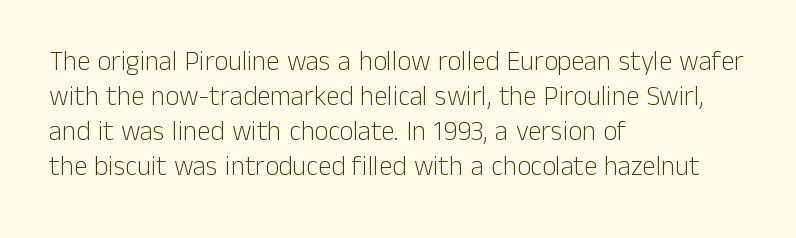
{"italic": "no", "bold": "no", "underline": "no", "align": "left", "line_spacing": "normal", "line_spacing_ratio": 1.3, "letter_spacing": "normal", "letter_spacing_em": 0.0, "glyph_px": 27}
